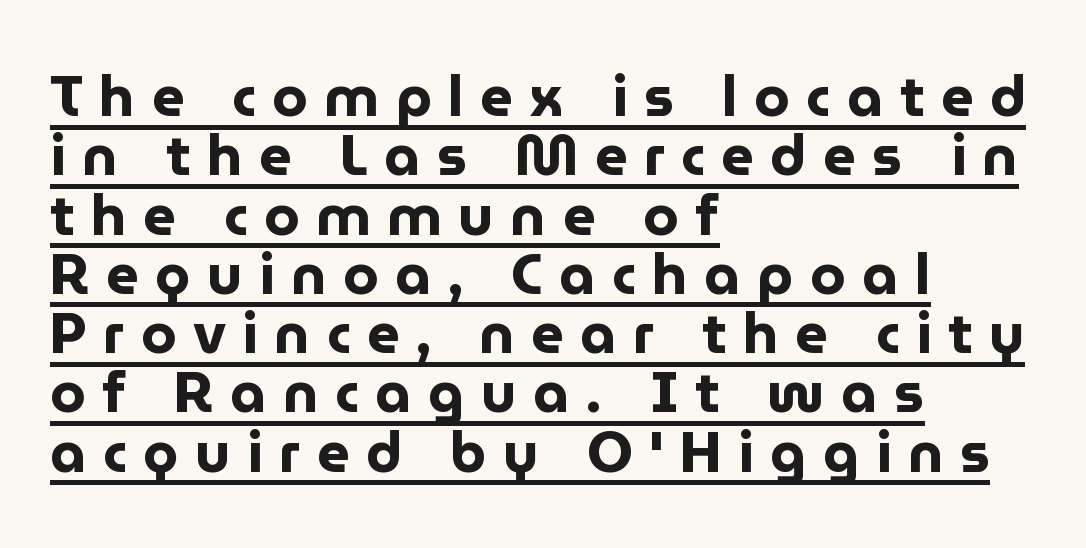
The image shows 57 px bold sans-serif type, upright; set left-aligned, tight line spacing (1.04x), unusually wide letter spacing (+0.29 em), underlined; low stroke contrast and a medium x-height.
